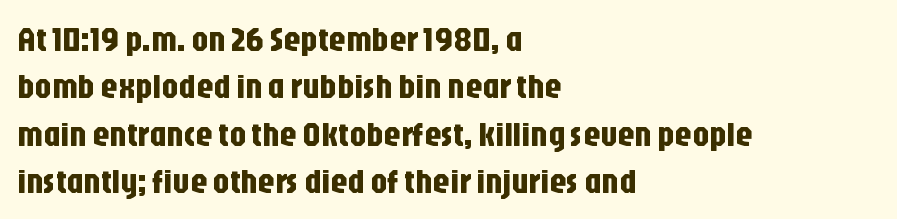
{"serif": "no", "italic": "no", "width": "condensed", "stroke_contrast": "low", "x_height": "large", "monospaced": "no", "underline": "no", "align": "left", "line_spacing": "normal", "line_spacing_ratio": 1.39, "letter_spacing": "normal", "letter_spacing_em": 0.0, "glyph_px": 34}
